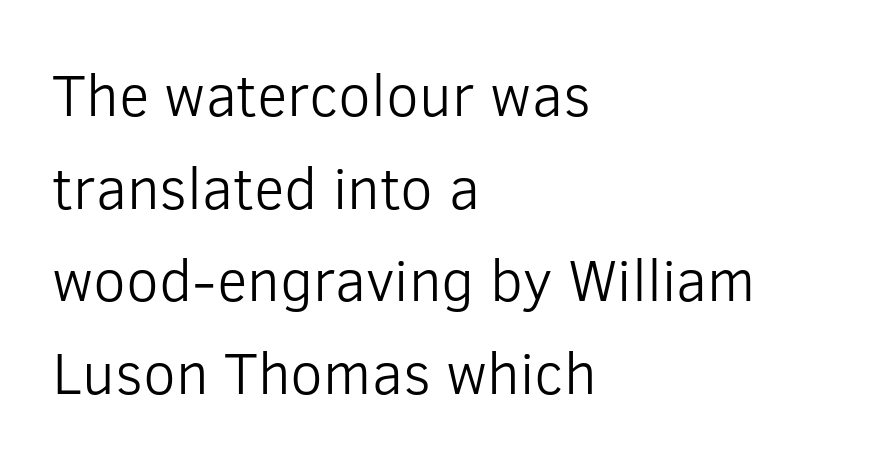
This rendering leaves character spacing at its baseline value. Honestly, there is no underline to notice here at all. Bold? No — there's no thickening of the strokes. Look at the bottom of the vertical strokes: they stop flat, with no serifs.
